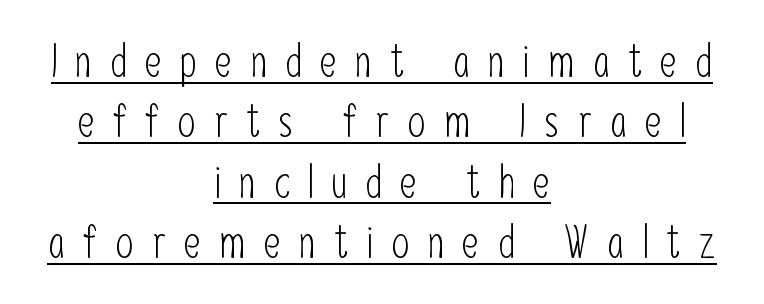
Q: Is the text bold? A: No.
Q: Is the text italic (slanted)? A: No, it is upright.
Q: Is the typeface a serif or a sans-serif typeface? A: Sans-serif.
Q: Is the text underlined? A: Yes.
Q: How is the paragraph aligned? A: Centered.
Q: Is the spacing between letters normal or unusually wide? A: Unusually wide.
Q: Is the spacing between lines tight, normal or loose? A: Normal.
Q: Width (condensed, normal, or wide)? A: Condensed.
Q: Stroke contrast? A: Low.
Q: x-height? A: Medium.
Q: Monospaced? A: No.
